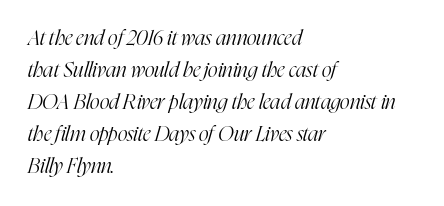
{"italic": "yes", "lean": "right", "slant_degrees": 16, "bold": "no", "underline": "no", "align": "left", "line_spacing": "normal", "line_spacing_ratio": 1.52, "letter_spacing": "normal", "letter_spacing_em": 0.0, "glyph_px": 21}
